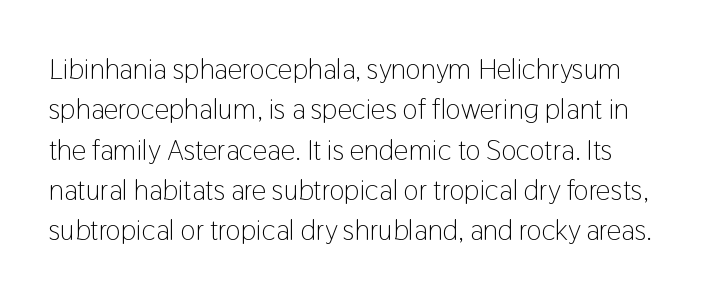
Q: Is the text bold? A: No.
Q: Is the text italic (slanted)? A: No, it is upright.
Q: Is the typeface a serif or a sans-serif typeface? A: Sans-serif.
Q: Is the text underlined? A: No.
Q: Is the spacing between letters normal or unusually wide? A: Normal.
Q: Is the spacing between lines tight, normal or loose? A: Normal.
Q: Width (condensed, normal, or wide)? A: Condensed.
Q: Stroke contrast? A: Low.
Q: x-height? A: Medium.
Q: Monospaced? A: No.
